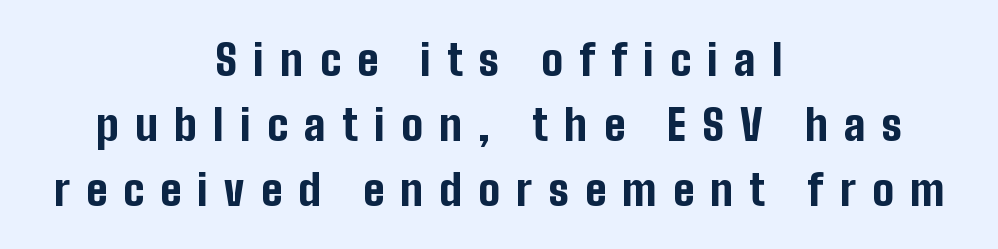
The image shows 43 px bold, condensed sans-serif type, upright; set centered, normal line spacing (1.51x), unusually wide letter spacing (+0.38 em), not underlined; low stroke contrast and a medium x-height.
